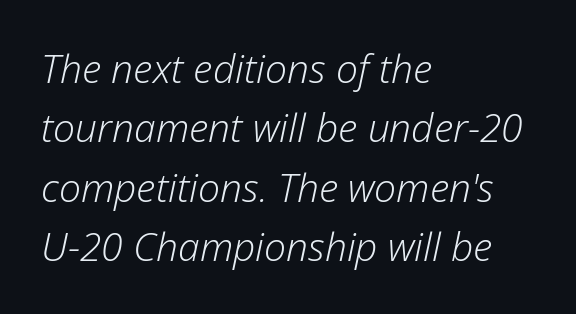
Just letters on the line, the space beneath them empty. Is the stroke heavy? The answer is a plain regular-or-lighter. The face used here has a pronounced slope to its letters. Students, observe: this is what conventionally led text looks like. Think of a printed novel: that variable character pitch is what you see here.
